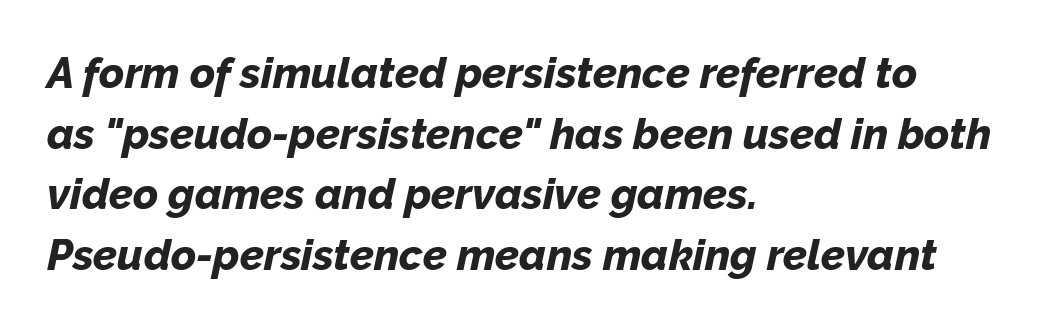
Horizontally, the lines are justified to the leading edge only. Type without underlining. The letterforms sit shoulder to shoulder at normal distance. Tall strokes in this sample are angled rather than plumb. You could not count columns in this text — the font is proportionally spaced. This sample keeps an unexceptional amount of space between lines.
